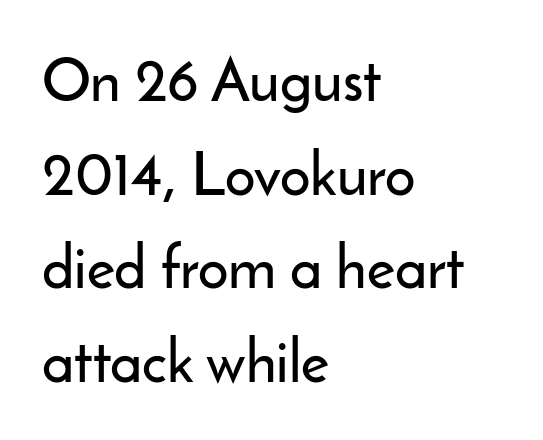
Successive baselines arrive at the customary interval. This is sans-serif lettering, the kind often seen on screens and signage. The lettering stays uniformly vertical, giving the passage a roman look. Look at the tracking — it's just the regular setting, nothing added. Here the designer chose a conventional face with non-uniform glyph widths. In CSS terms this would be text-align: left.
